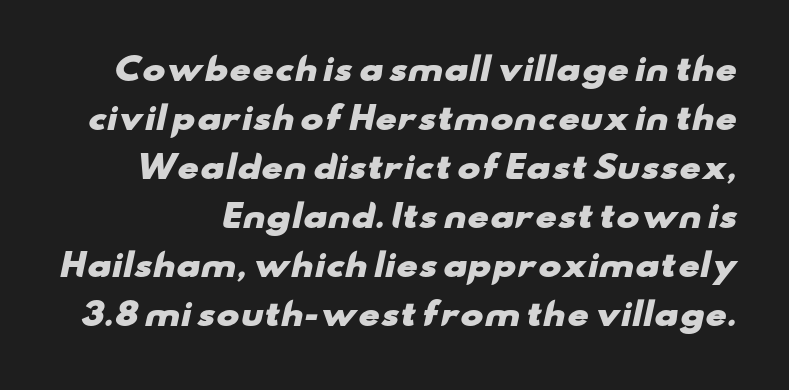
{"serif": "no", "bold": "yes", "weight": "heavy", "width": "wide", "stroke_contrast": "low", "x_height": "small", "monospaced": "no", "underline": "no", "line_spacing": "normal", "line_spacing_ratio": 1.58, "letter_spacing": "normal", "letter_spacing_em": 0.0, "glyph_px": 31}
